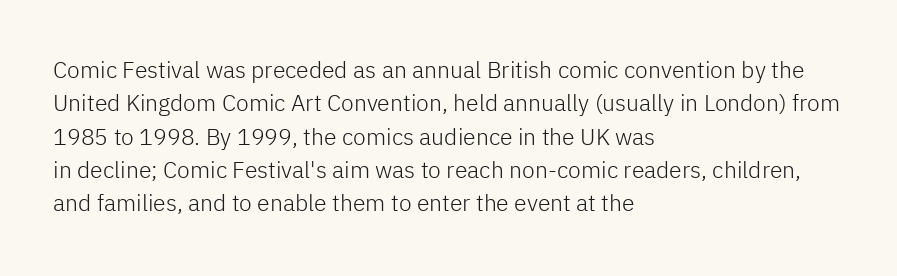
{"italic": "no", "bold": "no", "underline": "no", "align": "left", "line_spacing": "normal", "line_spacing_ratio": 1.45, "letter_spacing": "normal", "letter_spacing_em": 0.0, "glyph_px": 23}
